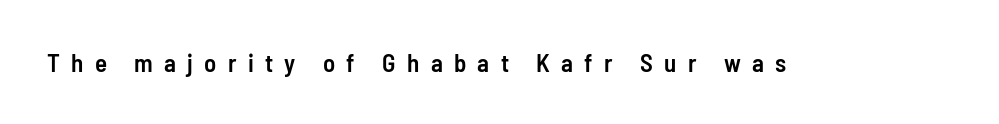
The image shows 25 px text type, upright; set unusually wide letter spacing (+0.45 em), not underlined.
